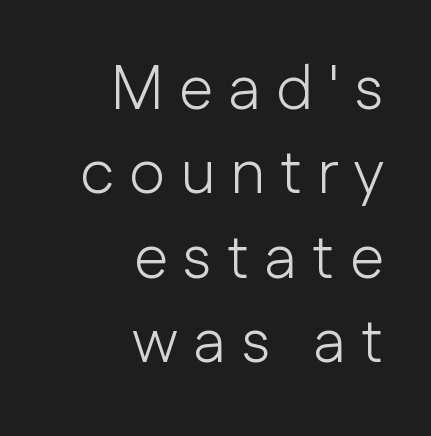
The baseline area is clear. How are the letters spaced? Widely, with obvious added tracking. Varying glyph widths throughout — classic text-font behaviour. The typesetter chose a ragged-left arrangement here. Line spacing here is normal. Heaviness? Minimal to ordinary, like unemphasized prose.
